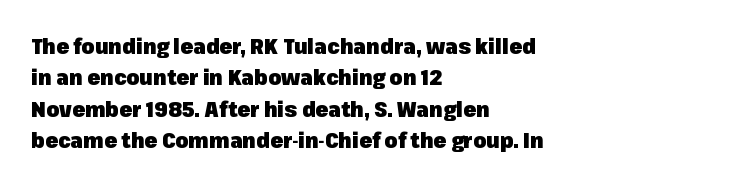
{"italic": "no", "bold": "yes", "underline": "no", "align": "left", "line_spacing": "normal", "line_spacing_ratio": 1.5, "letter_spacing": "normal", "letter_spacing_em": 0.0, "glyph_px": 21}
